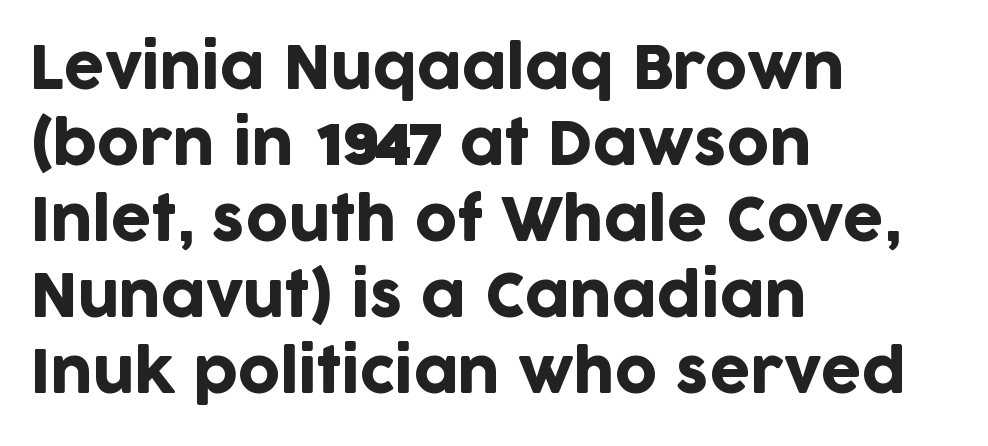
How are the letters spaced? Ordinarily, with no added tracking. A roman cut, with each character standing at attention. Unmarked baselines from the first word to the last. Horizontally, the lines are justified to the leading edge only. The designer left line spacing at the default. What kind of face is this? One without serifs — a sans.
